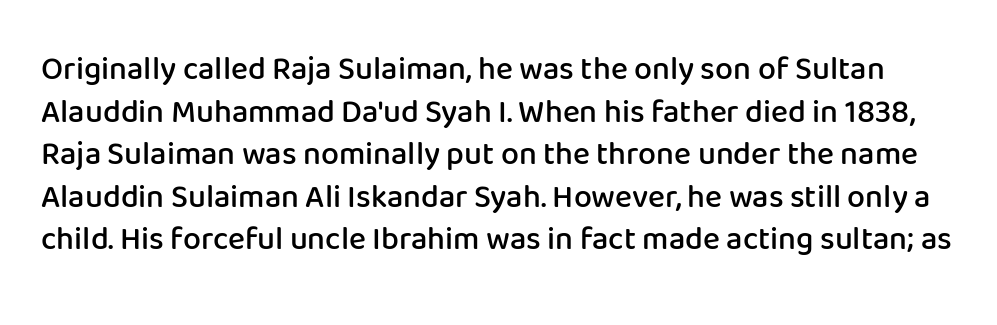
The image shows 32 px semibold sans-serif type, upright; set normal line spacing (1.33x), normal letter spacing, not underlined; low stroke contrast and a medium x-height.
